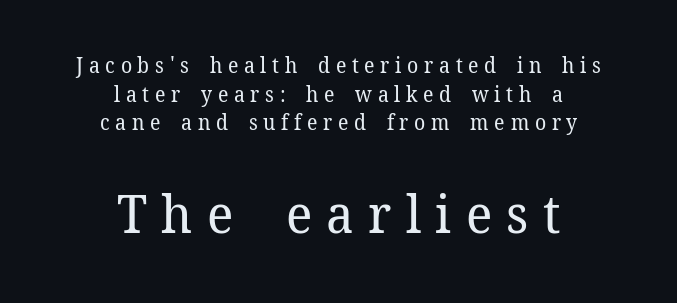
Q: Is the text bold? A: No.
Q: Is the text italic (slanted)? A: No, it is upright.
Q: Is the typeface a serif or a sans-serif typeface? A: Serif.
Q: Is the text underlined? A: No.
Q: How is the paragraph aligned? A: Centered.
Q: Is the spacing between letters normal or unusually wide? A: Unusually wide.
Q: Is the spacing between lines tight, normal or loose? A: Normal.
Q: Which block of text is set in a larger size, the first (top) or the second (bottom)? A: The second (bottom) one.
Q: Width (condensed, normal, or wide)? A: Normal.
Q: Stroke contrast? A: Low.
Q: x-height? A: Medium.
Q: Monospaced? A: No.
